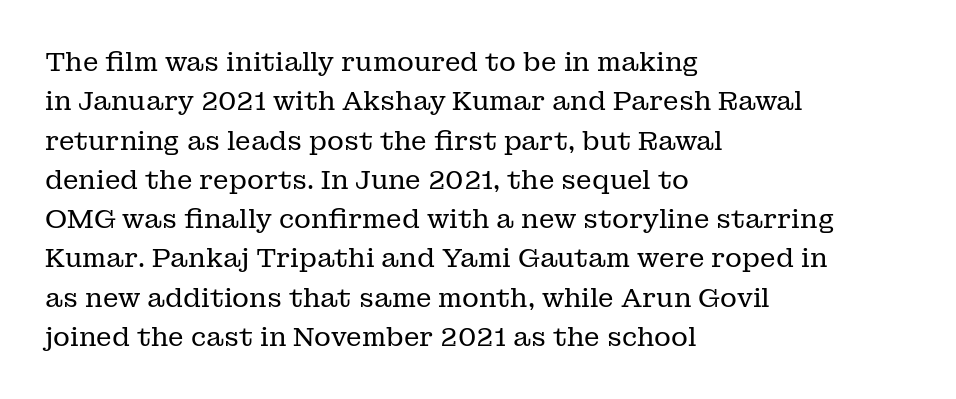
{"italic": "no", "bold": "no", "underline": "no", "align": "left", "line_spacing": "normal", "line_spacing_ratio": 1.51, "letter_spacing": "normal", "letter_spacing_em": 0.0, "glyph_px": 26}
